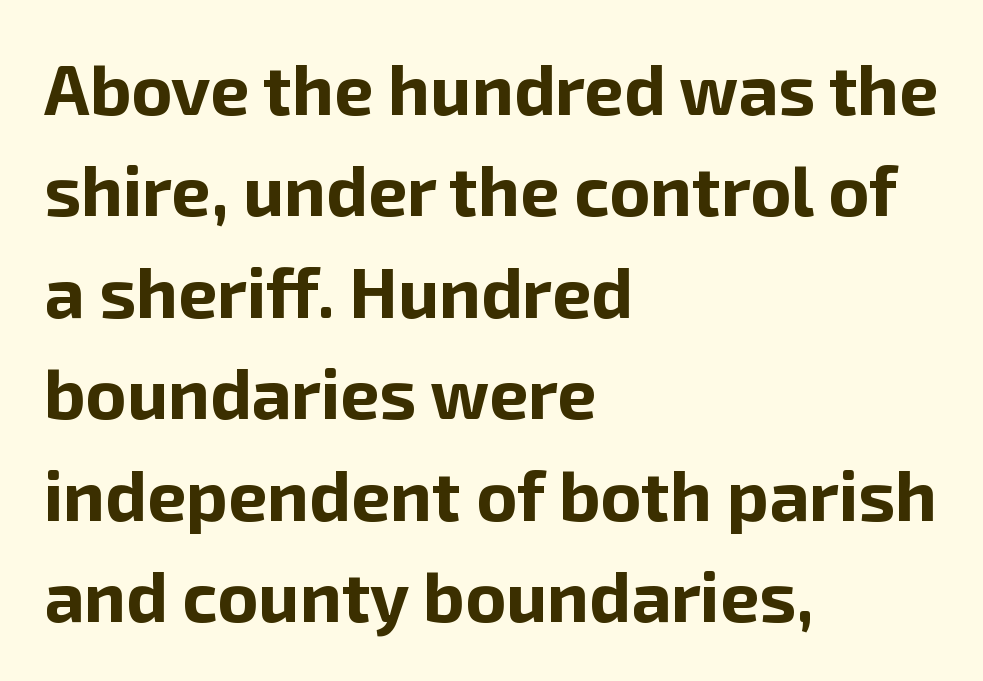
The image shows 70 px bold sans-serif type, upright; set left-aligned, normal line spacing (1.45x), normal letter spacing, not underlined; low stroke contrast and a medium x-height.
